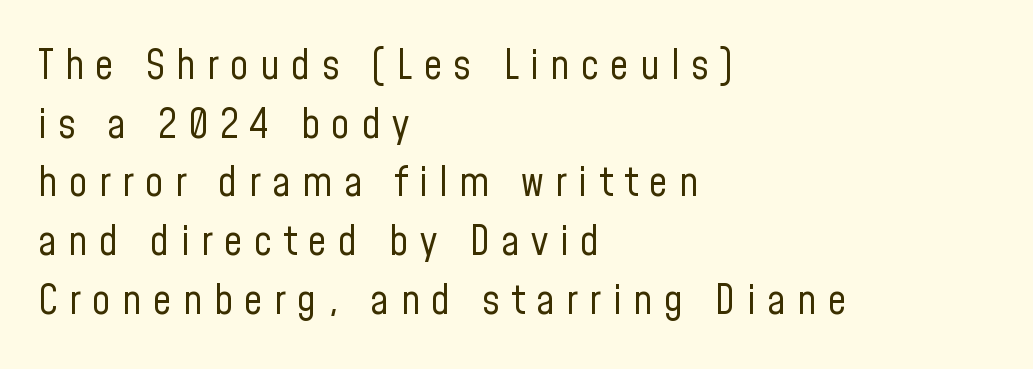
Q: Is the text bold? A: No.
Q: Is the text italic (slanted)? A: No, it is upright.
Q: Is the typeface a serif or a sans-serif typeface? A: Sans-serif.
Q: Is the text underlined? A: No.
Q: How is the paragraph aligned? A: Left-aligned.
Q: Is the spacing between letters normal or unusually wide? A: Unusually wide.
Q: Is the spacing between lines tight, normal or loose? A: Normal.
Q: Width (condensed, normal, or wide)? A: Condensed.
Q: Stroke contrast? A: Low.
Q: x-height? A: Medium.
Q: Monospaced? A: No.
